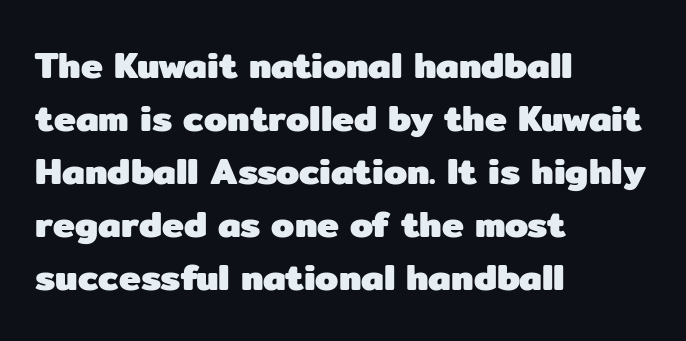
{"serif": "no", "italic": "no", "bold": "yes", "weight": "heavy", "width": "normal", "stroke_contrast": "low", "x_height": "medium", "monospaced": "no", "underline": "no", "align": "left", "line_spacing": "normal", "line_spacing_ratio": 1.43, "letter_spacing": "normal", "letter_spacing_em": 0.0, "glyph_px": 37}
